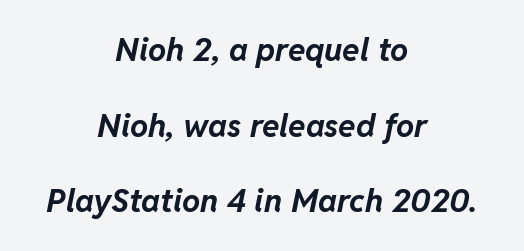
Q: Is the text bold? A: Yes.
Q: Is the text italic (slanted)? A: Yes, it leans right by about 11 degrees.
Q: Is the text underlined? A: No.
Q: How is the paragraph aligned? A: Centered.
Q: Is the spacing between letters normal or unusually wide? A: Normal.
Q: Is the spacing between lines tight, normal or loose? A: Loose.
Q: Width (condensed, normal, or wide)? A: Normal.
Q: Stroke contrast? A: Low.
Q: x-height? A: Medium.
Q: Monospaced? A: No.
